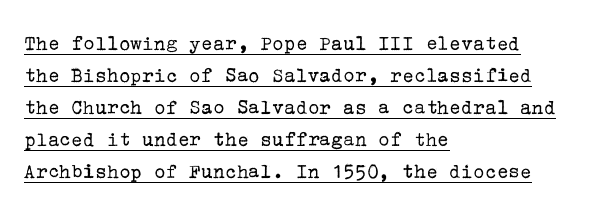
The lines sit at an ordinary, default distance from one another. The weight would be labelled regular, book, light, or lighter still. The typography opts for an upright posture over an oblique one. Tracking here is standard; glyphs follow each other at the usual distance. Casual observation: everything's shoved over to the left. Honestly, the underline is the first thing you notice here.
